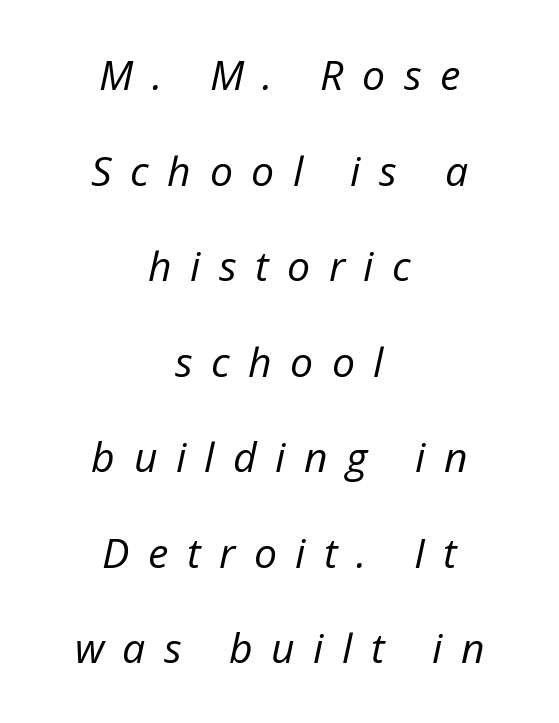
{"italic": "yes", "lean": "right", "slant_degrees": 12, "bold": "no", "weight": "regular", "width": "normal", "stroke_contrast": "low", "x_height": "medium", "monospaced": "no", "underline": "no", "align": "center", "line_spacing": "loose", "line_spacing_ratio": 2.33, "letter_spacing": "wide", "letter_spacing_em": 0.45, "glyph_px": 41}
